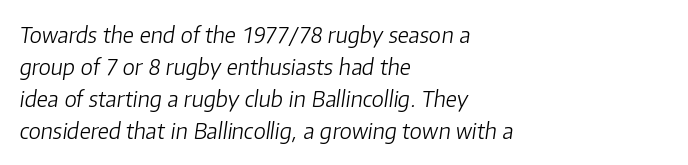
Q: Is the text bold? A: No.
Q: Is the text italic (slanted)? A: Yes, it leans right by about 8 degrees.
Q: Is the text underlined? A: No.
Q: How is the paragraph aligned? A: Left-aligned.
Q: Is the spacing between letters normal or unusually wide? A: Normal.
Q: Is the spacing between lines tight, normal or loose? A: Normal.
